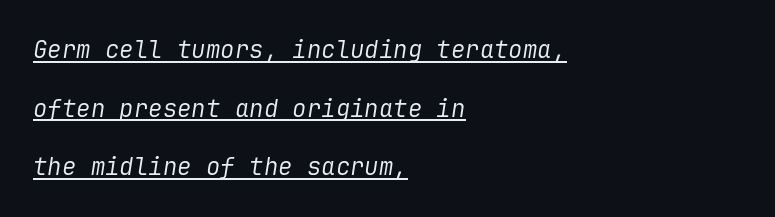
Q: Is the text bold? A: No.
Q: Is the text italic (slanted)? A: Yes, it leans right by about 9 degrees.
Q: Is the text underlined? A: Yes.
Q: How is the paragraph aligned? A: Left-aligned.
Q: Is the spacing between letters normal or unusually wide? A: Normal.
Q: Is the spacing between lines tight, normal or loose? A: Loose.
